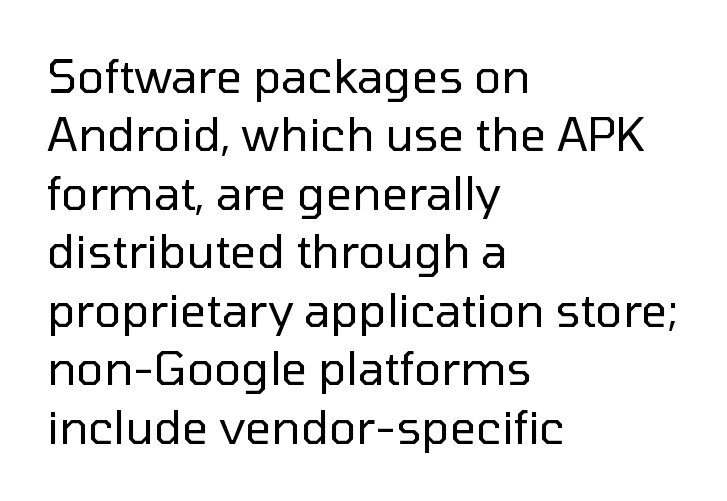
Here the glyphs are tracked normally, forming tight word shapes. Whoever set this chose a conventional vertical rhythm. Note the varied advance widths — an 'i' is clearly narrower than an 'm'. The passage shown is not bold in any degree. The setting favours the left margin, as ordinary paragraphs usually do.
